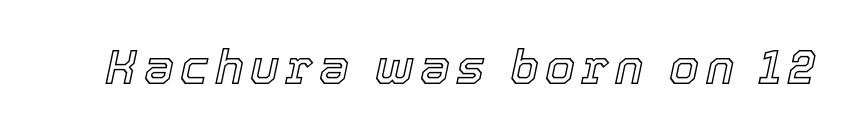
Q: Is the text italic (slanted)? A: Yes, it leans right by about 12 degrees.
Q: Is the text underlined? A: No.
Q: Width (condensed, normal, or wide)? A: Normal.
Q: x-height? A: Medium.
Q: Monospaced? A: No.
